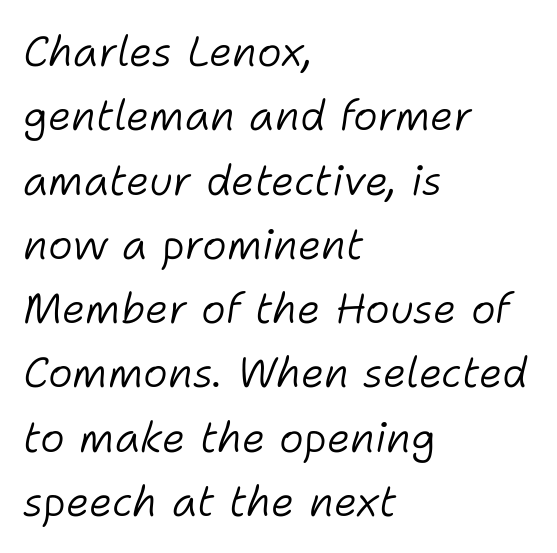
The typeface has the unassuming heft of standard copy or less. This rendering leaves character spacing at its baseline value. Is the type slanted? Yes — the strokes lean at a clear angle. Here the designer chose a conventional face with non-uniform glyph widths. Reading down the block, your eye returns to a fixed left position each line.
